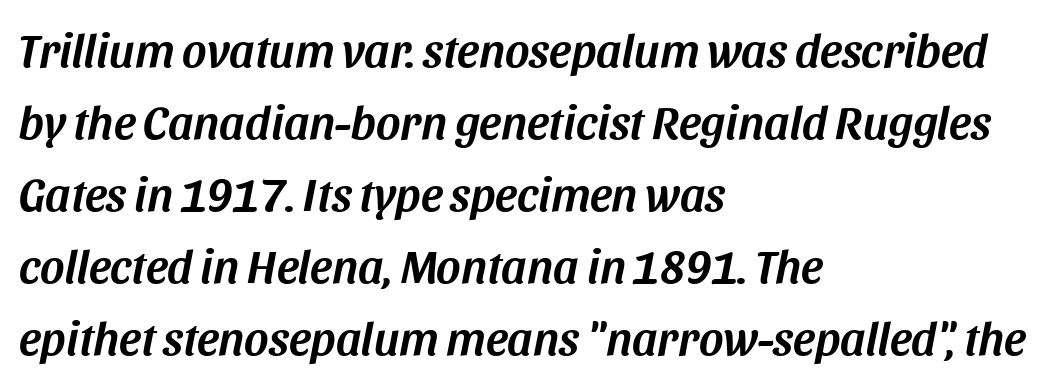
The specimen reads as italic at a glance. Summary of vertical rhythm: regular, with standard interline spacing. You could not count columns in this text — the font is proportionally spaced. Visually the block forms a straight wall on the left and a jagged coastline on the right.
